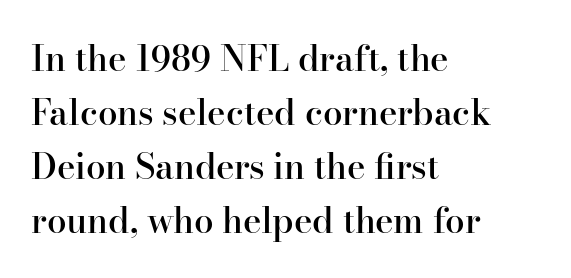
{"serif": "yes", "italic": "no", "bold": "semi", "weight": "semibold", "width": "normal", "stroke_contrast": "high", "x_height": "small", "monospaced": "no", "underline": "no", "align": "left", "line_spacing": "normal", "line_spacing_ratio": 1.54, "letter_spacing": "normal", "letter_spacing_em": 0.0, "glyph_px": 35}
